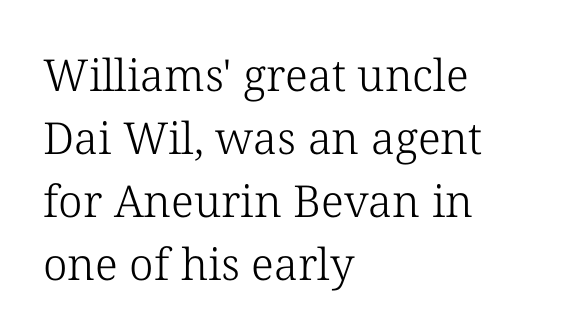
Default kerning and tracking; the words read as compact shapes. Every character sits straight up, as roman type does. The typeface chosen for these lines features serifs. The paragraph has a hard left edge and a soft right edge. Varying glyph widths throughout — classic text-font behaviour.
